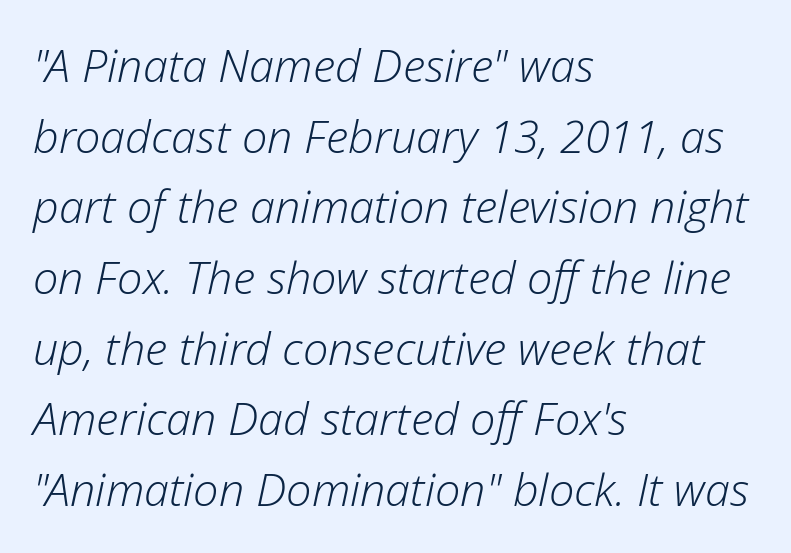
Q: Is the text bold? A: No.
Q: Is the text italic (slanted)? A: Yes, it leans right by about 12 degrees.
Q: Is the text underlined? A: No.
Q: How is the paragraph aligned? A: Left-aligned.
Q: Is the spacing between letters normal or unusually wide? A: Normal.
Q: Is the spacing between lines tight, normal or loose? A: Normal.
Q: Width (condensed, normal, or wide)? A: Normal.
Q: Stroke contrast? A: Low.
Q: x-height? A: Medium.
Q: Monospaced? A: No.
